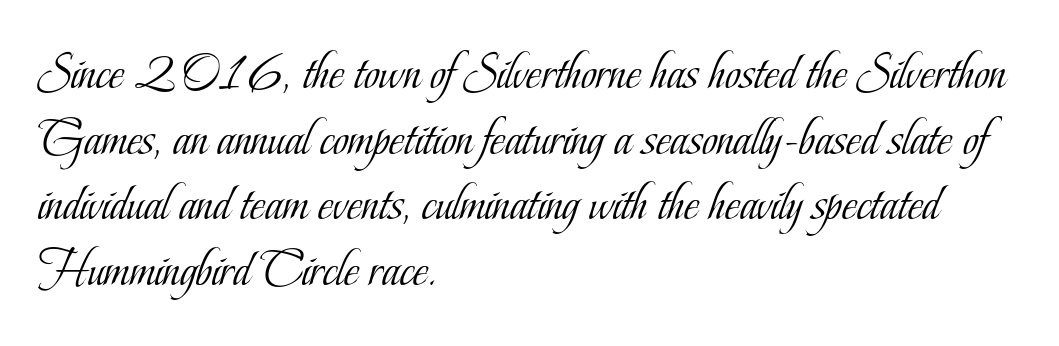
Rule under the text: the space is simply empty. The weight tops out at a normal text grade. The letters carry serifs — small finishing strokes at the ends of their stems. Think of a printed novel: that variable character pitch is what you see here.
